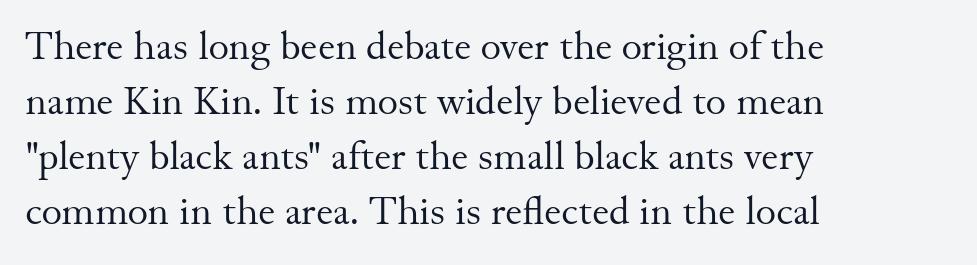
{"serif": "yes", "italic": "no", "bold": "no", "weight": "regular", "width": "normal", "stroke_contrast": "medium", "x_height": "small", "monospaced": "no", "underline": "no", "align": "left", "line_spacing": "normal", "line_spacing_ratio": 1.41, "letter_spacing": "normal", "letter_spacing_em": 0.0, "glyph_px": 39}
